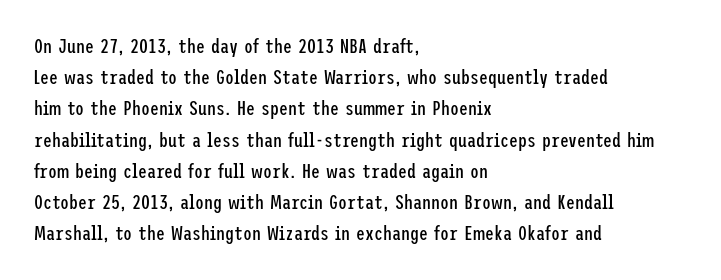
Q: Is the text bold? A: No.
Q: Is the text italic (slanted)? A: No, it is upright.
Q: Is the text underlined? A: No.
Q: How is the paragraph aligned? A: Left-aligned.
Q: Is the spacing between letters normal or unusually wide? A: Normal.
Q: Is the spacing between lines tight, normal or loose? A: Normal.
